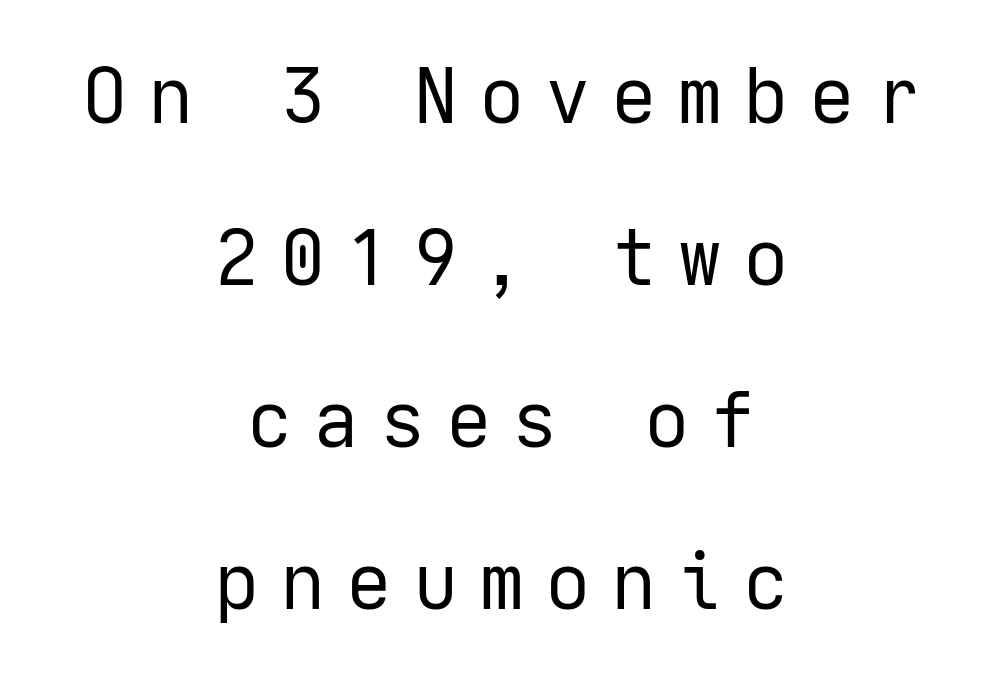
The image shows 76 px regular-weight sans-serif type, upright; set centered, loose line spacing (2.13x), unusually wide letter spacing (+0.27 em), not underlined; low stroke contrast and a medium x-height.
